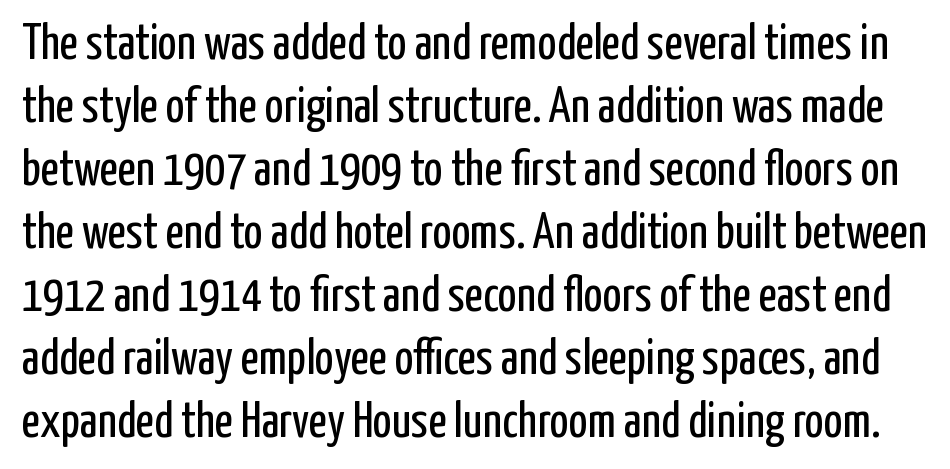
Summary of vertical rhythm: regular, with standard interline spacing. Quick note: underline off. Heaviness? Minimal to ordinary, like unemphasized prose. The rendering uses natural spacing where letterforms have individual widths.
